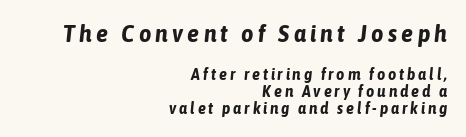
{"italic": "yes", "lean": "right", "slant_degrees": 6, "bold": "yes", "underline": "no", "align": "right", "line_spacing": "tight", "line_spacing_ratio": 1.06, "larger_block": "first", "size_ratio": 1.5, "glyph_px": 24}
